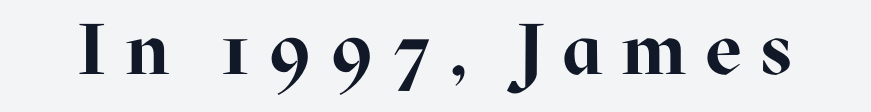
Substantial extra tracking has been applied to these lines. Tall strokes in this sample are plumb rather than angled. Lines of text with bare space underneath. You could not count columns in this text — the font is proportionally spaced.
